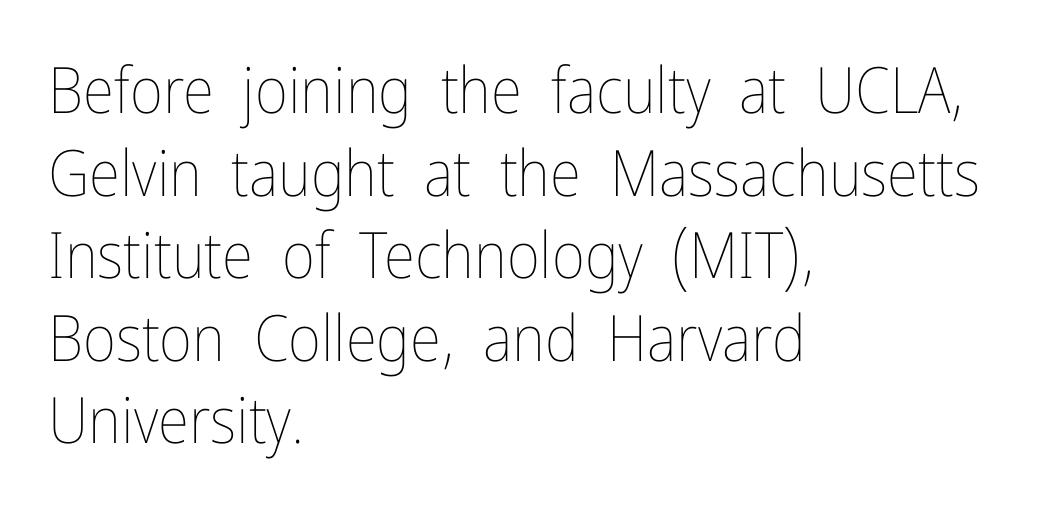
{"italic": "no", "bold": "no", "weight": "thin", "width": "condensed", "stroke_contrast": "low", "x_height": "medium", "monospaced": "no", "underline": "no", "align": "left", "line_spacing": "normal", "line_spacing_ratio": 1.29, "letter_spacing": "normal", "letter_spacing_em": 0.0, "glyph_px": 64}
